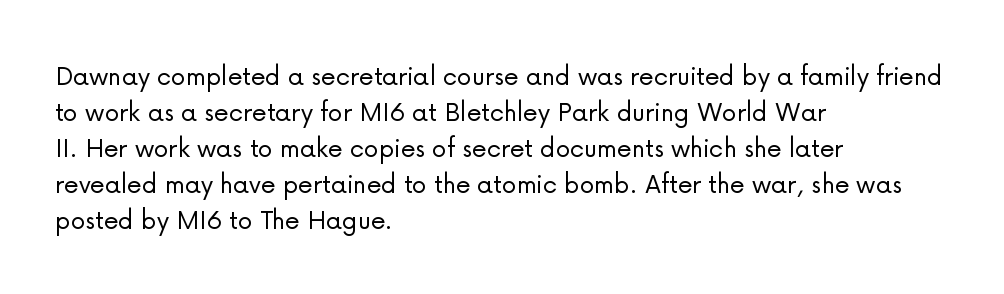
Q: Is the text bold? A: No.
Q: Is the text italic (slanted)? A: No, it is upright.
Q: Is the typeface a serif or a sans-serif typeface? A: Sans-serif.
Q: Is the text underlined? A: No.
Q: How is the paragraph aligned? A: Left-aligned.
Q: Is the spacing between letters normal or unusually wide? A: Normal.
Q: Width (condensed, normal, or wide)? A: Normal.
Q: Stroke contrast? A: Low.
Q: x-height? A: Medium.
Q: Monospaced? A: No.
